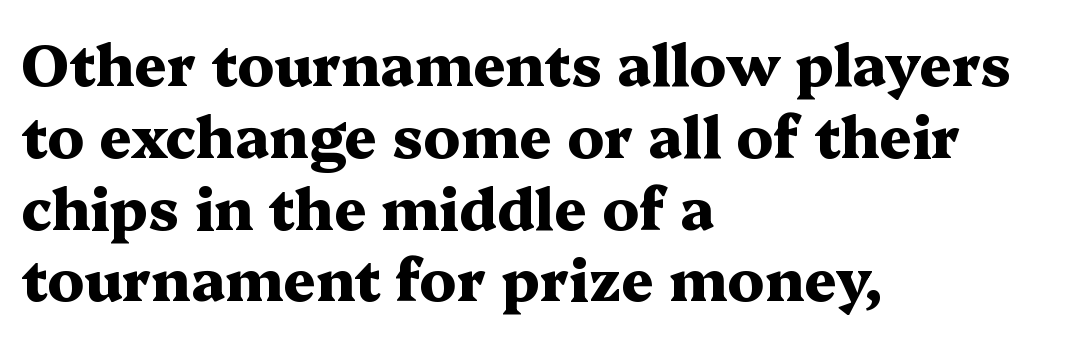
{"serif": "yes", "italic": "no", "bold": "yes", "weight": "heavy", "width": "wide", "stroke_contrast": "medium", "x_height": "medium", "monospaced": "no", "underline": "no", "align": "left", "line_spacing": "normal", "line_spacing_ratio": 1.26, "letter_spacing": "normal", "letter_spacing_em": 0.0, "glyph_px": 57}
